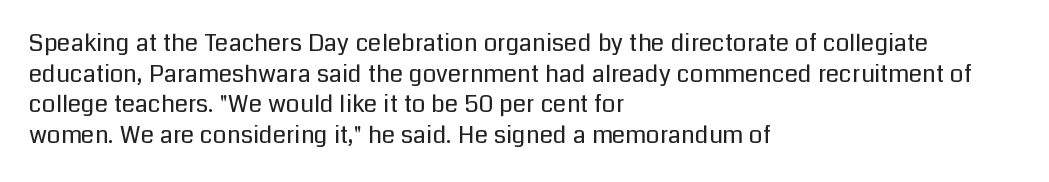
Is the type heavy? It reads as light-to-regular instead. Leftover space on each line is placed entirely after the last word. Characters follow at the spacing the type designer built in. The passage shown stacks its lines at a standard gap.
